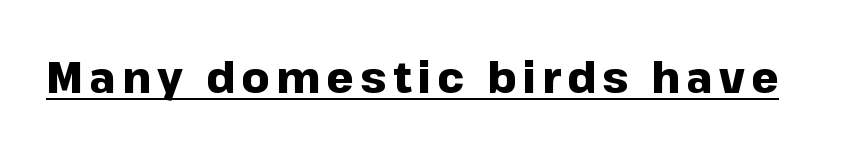
Q: Is the text bold? A: Yes.
Q: Is the text italic (slanted)? A: No, it is upright.
Q: Is the typeface a serif or a sans-serif typeface? A: Sans-serif.
Q: Is the text underlined? A: Yes.
Q: Width (condensed, normal, or wide)? A: Normal.
Q: Stroke contrast? A: Low.
Q: x-height? A: Medium.
Q: Monospaced? A: No.
